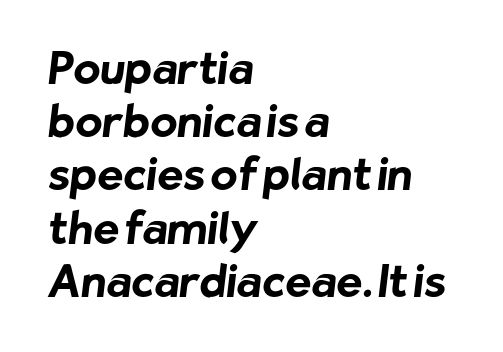
The image shows 44 px bold sans-serif type; set left-aligned, line spacing 1.21x, normal letter spacing, not underlined; low stroke contrast and a medium x-height.
